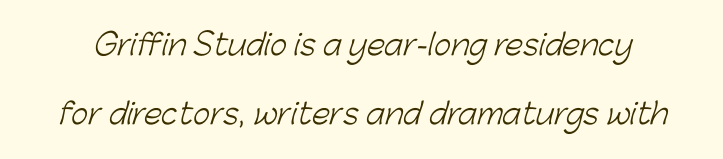
Q: Is the text bold? A: No.
Q: Is the typeface a serif or a sans-serif typeface? A: Sans-serif.
Q: Is the text underlined? A: No.
Q: Is the spacing between letters normal or unusually wide? A: Normal.
Q: Is the spacing between lines tight, normal or loose? A: Loose.
Q: Width (condensed, normal, or wide)? A: Normal.
Q: Stroke contrast? A: Low.
Q: x-height? A: Medium.
Q: Monospaced? A: No.
